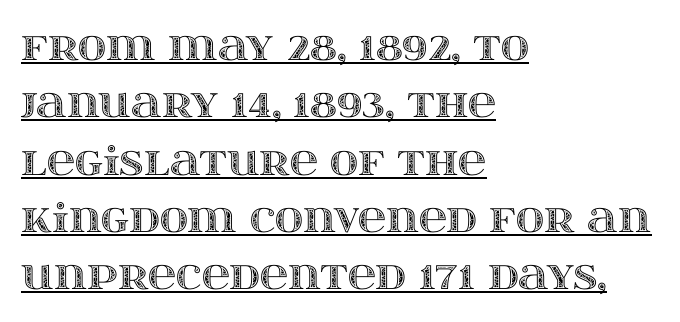
Notice how descenders clear the ascenders below comfortably — that's standard leading. Visually the block forms a straight wall on the left and a jagged coastline on the right. The face used here is proportionally spaced, like ordinary book or web type. Posture: vertical. How are the letters spaced? Ordinarily, with no added tracking.
